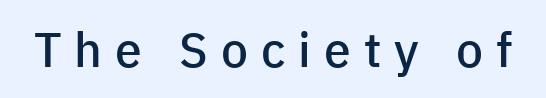
Q: Is the text bold? A: Semi-bold.
Q: Is the text italic (slanted)? A: No, it is upright.
Q: Is the typeface a serif or a sans-serif typeface? A: Sans-serif.
Q: Is the text underlined? A: No.
Q: Is the spacing between letters normal or unusually wide? A: Unusually wide.
Q: Width (condensed, normal, or wide)? A: Normal.
Q: Stroke contrast? A: Low.
Q: x-height? A: Medium.
Q: Monospaced? A: No.
